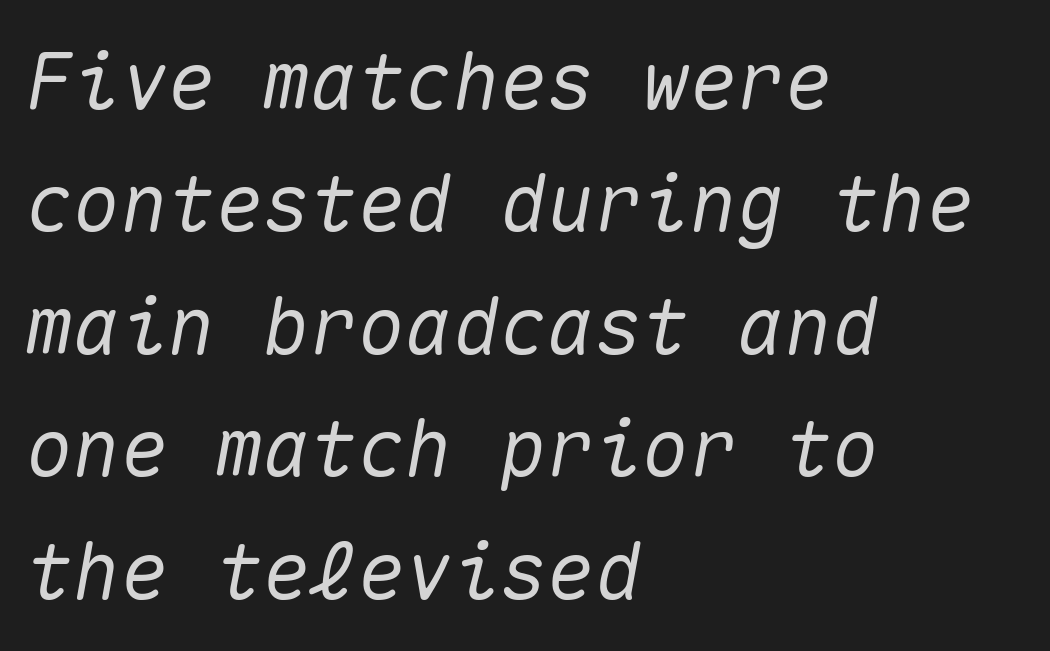
{"italic": "yes", "lean": "right", "slant_degrees": 10, "width": "normal", "stroke_contrast": "medium", "x_height": "medium", "monospaced": "yes", "underline": "no", "align": "left", "line_spacing": "normal", "line_spacing_ratio": 1.55, "letter_spacing": "normal", "letter_spacing_em": 0.0, "glyph_px": 79}
